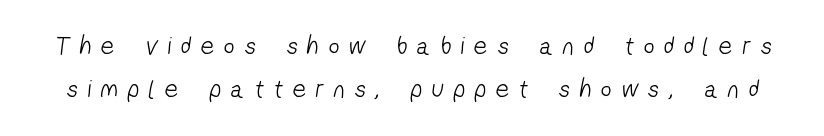
Q: Is the text bold? A: No.
Q: Is the text underlined? A: No.
Q: Is the spacing between letters normal or unusually wide? A: Unusually wide.
Q: Is the spacing between lines tight, normal or loose? A: Normal.
